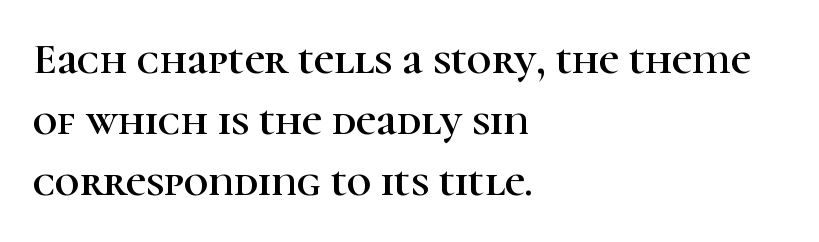
Q: Is the text italic (slanted)? A: No, it is upright.
Q: Is the typeface a serif or a sans-serif typeface? A: Serif.
Q: Is the text underlined? A: No.
Q: How is the paragraph aligned? A: Left-aligned.
Q: Is the spacing between letters normal or unusually wide? A: Normal.
Q: Is the spacing between lines tight, normal or loose? A: Normal.
Q: Width (condensed, normal, or wide)? A: Normal.
Q: Stroke contrast? A: High.
Q: x-height? A: Medium.
Q: Monospaced? A: No.
